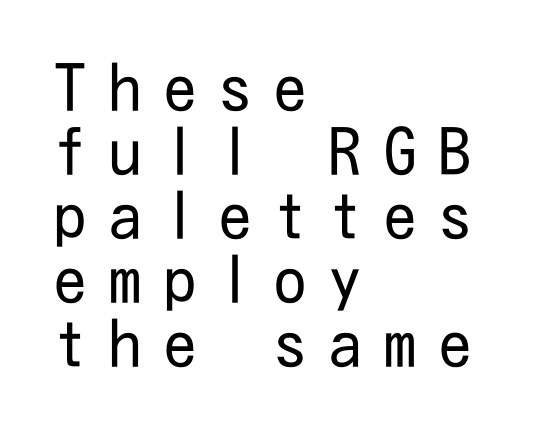
The image shows 64 px regular-weight, condensed sans-serif type, upright; set left-aligned, tight line spacing (1.0x), unusually wide letter spacing (+0.36 em), not underlined; low stroke contrast and a medium x-height.
